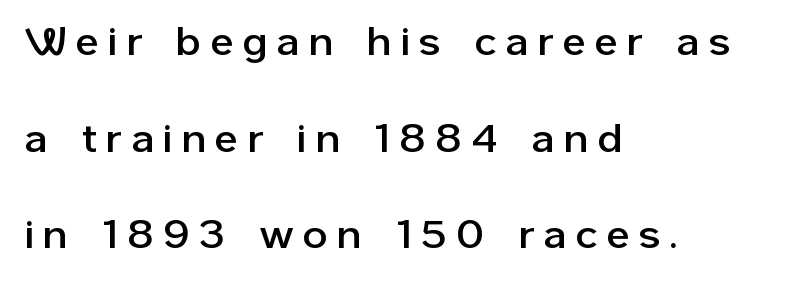
The image shows 39 px sans-serif type, upright; set left-aligned, loose line spacing (2.48x), unusually wide letter spacing (+0.26 em), not underlined; low stroke contrast and a medium x-height.
